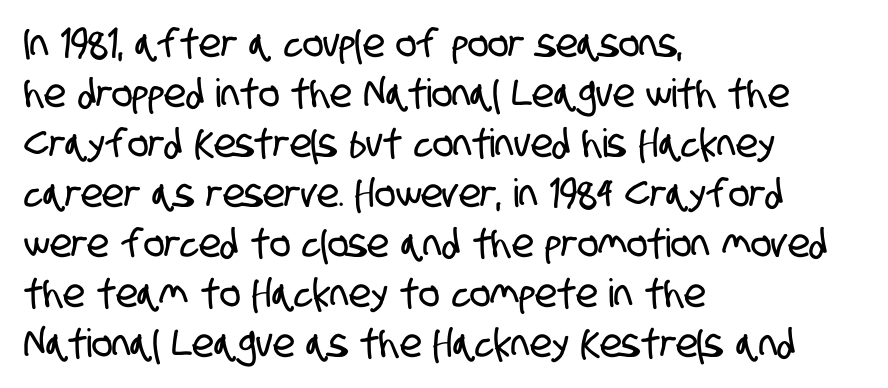
Q: Is the typeface a serif or a sans-serif typeface? A: Sans-serif.
Q: Is the text underlined? A: No.
Q: How is the paragraph aligned? A: Left-aligned.
Q: Is the spacing between letters normal or unusually wide? A: Normal.
Q: Is the spacing between lines tight, normal or loose? A: Normal.
Q: Width (condensed, normal, or wide)? A: Condensed.
Q: Stroke contrast? A: Low.
Q: x-height? A: Large.
Q: Monospaced? A: No.
